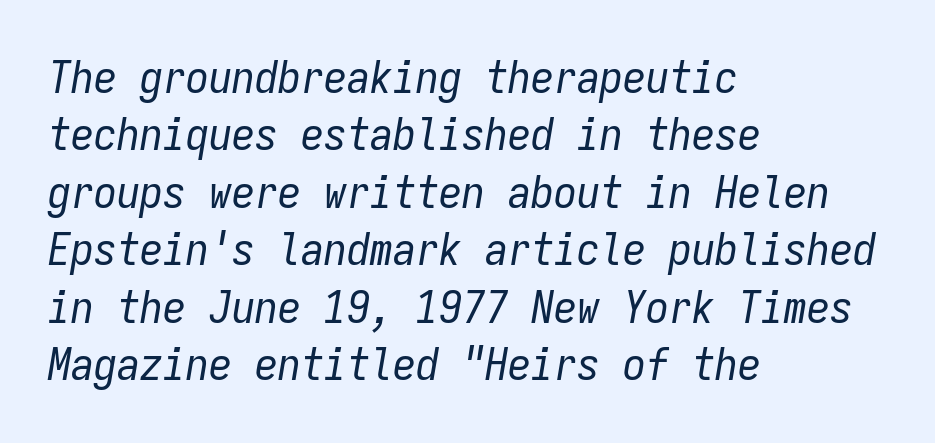
{"italic": "yes", "lean": "right", "slant_degrees": 9, "bold": "no", "weight": "regular", "width": "condensed", "stroke_contrast": "low", "x_height": "medium", "monospaced": "yes", "underline": "no", "align": "left", "line_spacing": "normal", "line_spacing_ratio": 1.25, "letter_spacing": "normal", "letter_spacing_em": 0.0, "glyph_px": 46}
